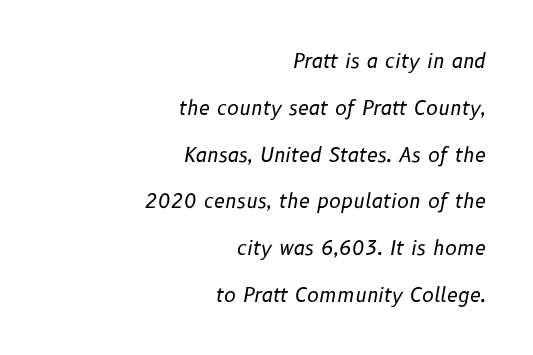
Leftover space on each line is placed entirely before the opening word. The passage shown is not underscored anywhere. Designer's note — italics engaged. One glance says open: line gaps are wider than usual. Standard letterfit; no display-style spreading of the glyphs. Compared with a typical body face, this is equally light or lighter still.
